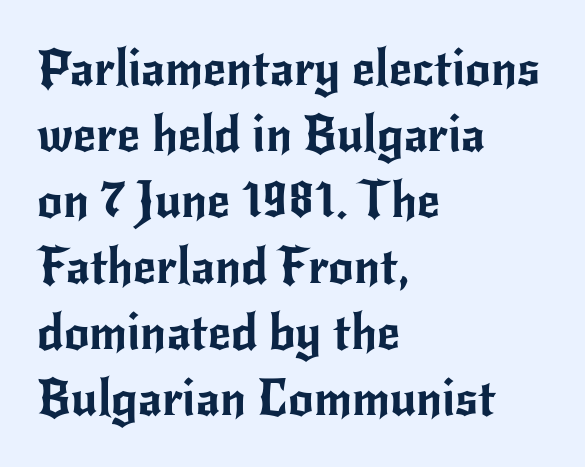
The typesetter chose a ragged-right arrangement here. Regular leading. Nobody drew a line under any word here. This sample uses an upright cut, with every glyph sitting square on the baseline.
